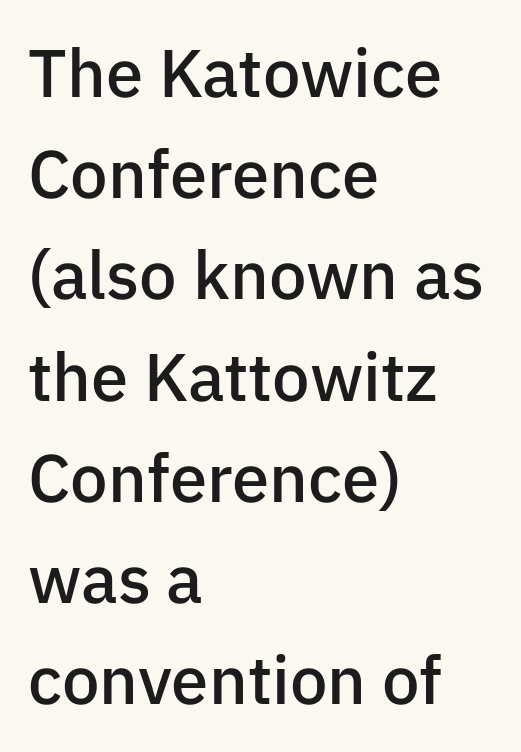
Q: Is the text bold? A: Semi-bold.
Q: Is the text italic (slanted)? A: No, it is upright.
Q: Is the typeface a serif or a sans-serif typeface? A: Sans-serif.
Q: Is the text underlined? A: No.
Q: How is the paragraph aligned? A: Left-aligned.
Q: Is the spacing between letters normal or unusually wide? A: Normal.
Q: Is the spacing between lines tight, normal or loose? A: Normal.
Q: Width (condensed, normal, or wide)? A: Normal.
Q: Stroke contrast? A: Low.
Q: x-height? A: Medium.
Q: Monospaced? A: No.
